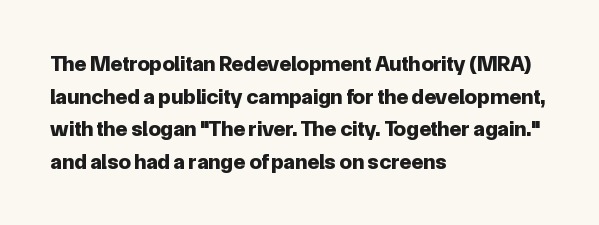
Q: Is the text bold? A: Yes.
Q: Is the text italic (slanted)? A: No, it is upright.
Q: Is the text underlined? A: No.
Q: How is the paragraph aligned? A: Left-aligned.
Q: Is the spacing between letters normal or unusually wide? A: Normal.
Q: Is the spacing between lines tight, normal or loose? A: Normal.
